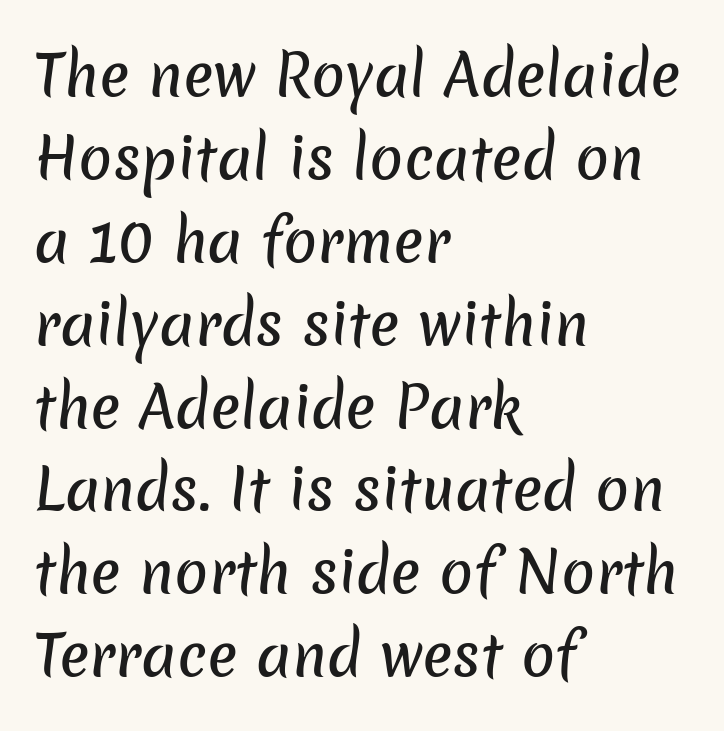
{"serif": "no", "width": "normal", "stroke_contrast": "low", "x_height": "medium", "monospaced": "no", "underline": "no", "align": "left", "line_spacing": "normal", "line_spacing_ratio": 1.48, "letter_spacing": "normal", "letter_spacing_em": 0.0, "glyph_px": 56}
